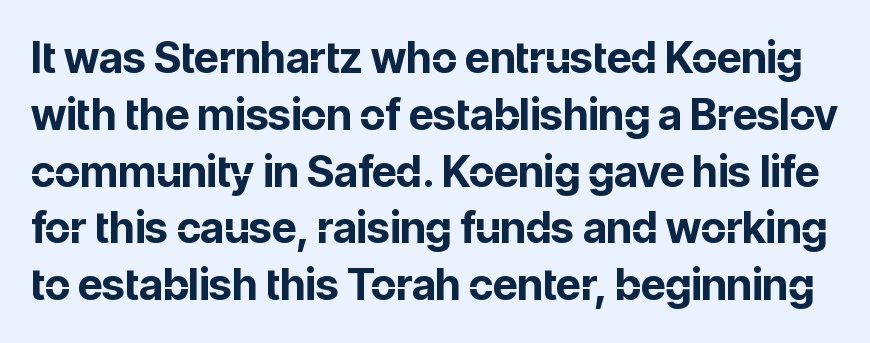
Q: Is the text bold? A: Yes.
Q: Is the text italic (slanted)? A: No, it is upright.
Q: Is the typeface a serif or a sans-serif typeface? A: Sans-serif.
Q: Is the text underlined? A: No.
Q: Is the spacing between letters normal or unusually wide? A: Normal.
Q: Is the spacing between lines tight, normal or loose? A: Normal.
Q: Width (condensed, normal, or wide)? A: Normal.
Q: Stroke contrast? A: Low.
Q: x-height? A: Medium.
Q: Monospaced? A: No.
